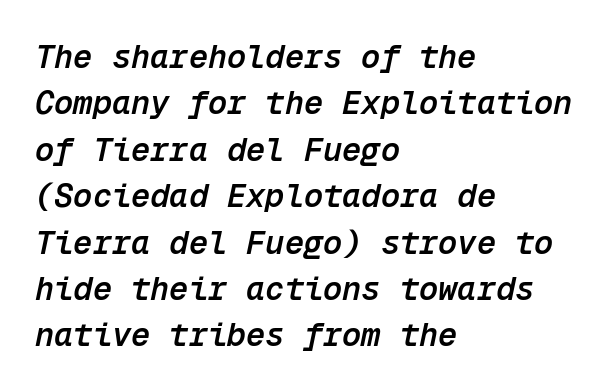
{"italic": "yes", "lean": "right", "slant_degrees": 12, "bold": "semi", "weight": "semibold", "width": "normal", "stroke_contrast": "low", "x_height": "medium", "monospaced": "yes", "underline": "no", "align": "left", "line_spacing": "normal", "line_spacing_ratio": 1.45, "letter_spacing": "normal", "letter_spacing_em": 0.0, "glyph_px": 32}
